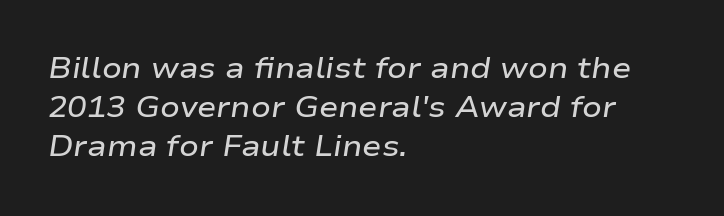
This rendering uses left alignment, leaving the right contour irregular. The horizontal fit of the characters is conventional and even. The rendering uses a moderate line-height, typical for paragraphs. In terms of weight, the rendering is demibold, just under bold.
